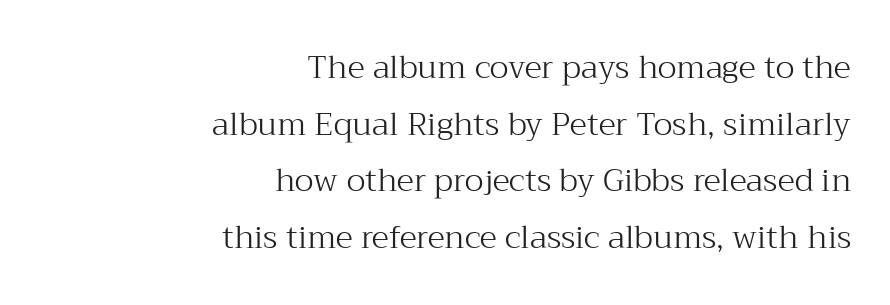
The image shows 32 px light serif type, upright; set right-aligned, line spacing 1.77x, normal letter spacing, not underlined; medium stroke contrast and a medium x-height.
